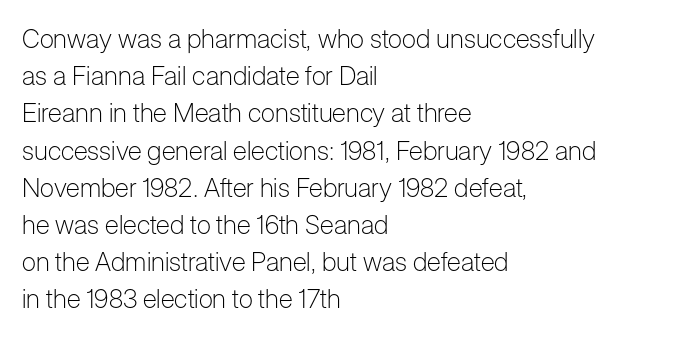
{"italic": "no", "bold": "no", "underline": "no", "align": "left", "line_spacing": "normal", "line_spacing_ratio": 1.43, "letter_spacing": "normal", "letter_spacing_em": 0.0, "glyph_px": 26}
